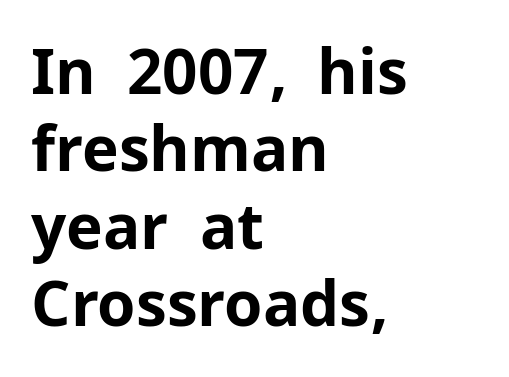
Each letter keeps its own natural width here, so spacing adapts to shape. Reading down the block, your eye returns to a fixed left position each line. This sample uses an upright cut, with every glyph sitting square on the baseline. Its strokes are broad and dark, the hallmark of bold type.
